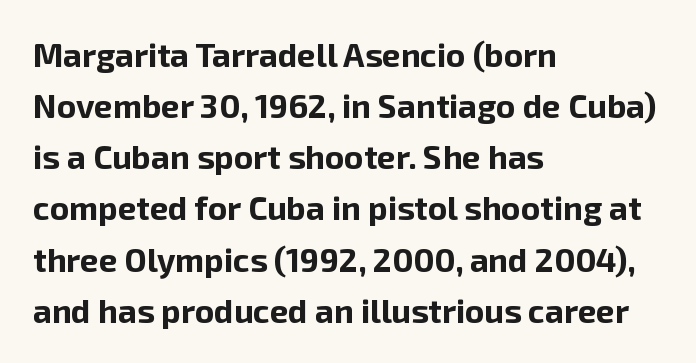
The typesetter chose a ragged-right arrangement here. Notice how the stems are strictly vertical — no italics here. Descenders hang freely into open space. A typesetter would call this zero additional tracking. This sample uses a sans-serif face.
